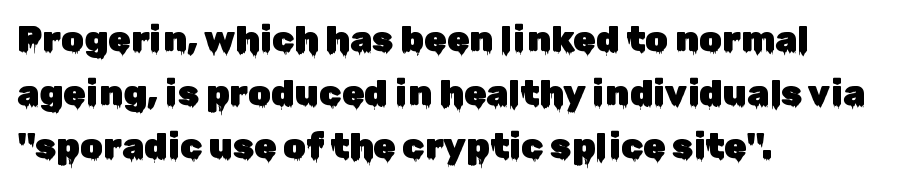
The image shows 36 px sans-serif type, upright; set left-aligned, normal line spacing (1.49x), normal letter spacing, not underlined; low stroke contrast and a medium x-height.
